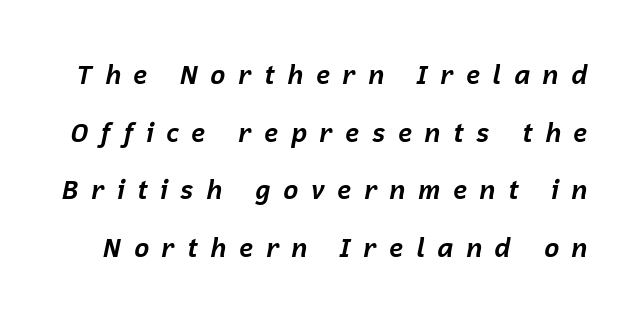
Q: Is the text bold? A: Yes.
Q: Is the text italic (slanted)? A: Yes, it leans right by about 12 degrees.
Q: Is the text underlined? A: No.
Q: Is the spacing between letters normal or unusually wide? A: Unusually wide.
Q: Is the spacing between lines tight, normal or loose? A: Loose.
